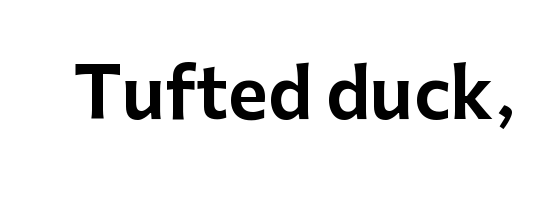
Is there any slant? The stems are plumb. Has an underline been added? It has not. Think of a printed novel: that variable character pitch is what you see here. The letterforms sit shoulder to shoulder at normal distance.
